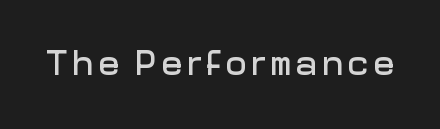
{"serif": "no", "italic": "no", "width": "normal", "stroke_contrast": "low", "x_height": "medium", "monospaced": "no", "underline": "no", "glyph_px": 35}
